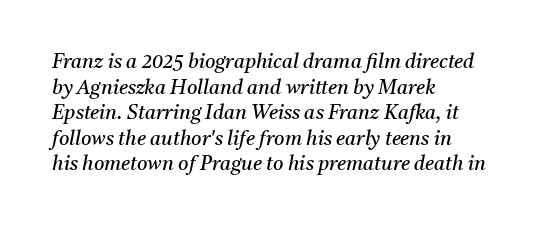
{"italic": "yes", "lean": "right", "slant_degrees": 11, "bold": "no", "underline": "no", "align": "left", "line_spacing": "normal", "line_spacing_ratio": 1.28, "letter_spacing": "normal", "letter_spacing_em": 0.0, "glyph_px": 20}
